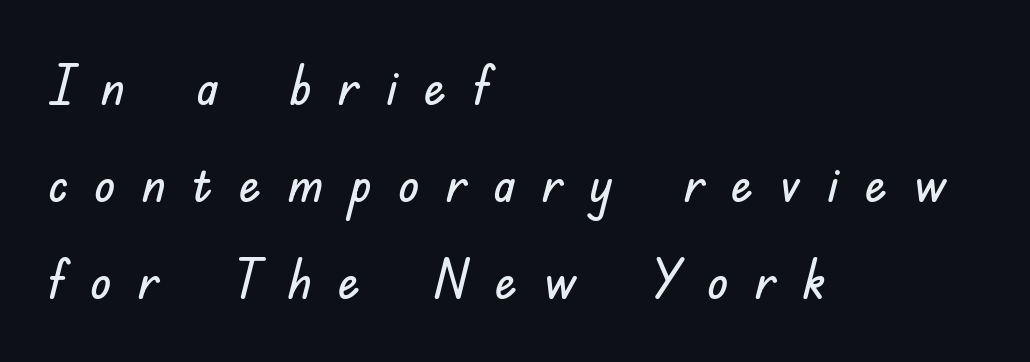
Q: Is the text italic (slanted)? A: Yes.
Q: Is the typeface a serif or a sans-serif typeface? A: Sans-serif.
Q: Is the text underlined? A: No.
Q: How is the paragraph aligned? A: Left-aligned.
Q: Is the spacing between letters normal or unusually wide? A: Unusually wide.
Q: Width (condensed, normal, or wide)? A: Normal.
Q: Stroke contrast? A: Low.
Q: x-height? A: Small.
Q: Monospaced? A: No.
